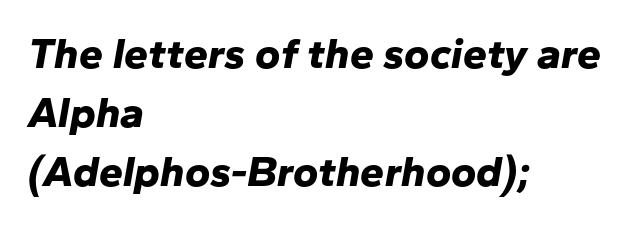
The letters advance in unequal steps, a hallmark of proportional type. Horizontally, the lines are justified to the leading edge only. The line-height multiplier appears to be the usual default. Set as a true bold cut, around the 700 mark. Style check: oblique. Words appear dense and cohesive because spacing is normal.
